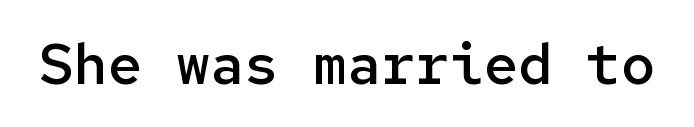
{"serif": "no", "italic": "no", "bold": "semi", "weight": "semibold", "width": "normal", "stroke_contrast": "low", "x_height": "medium", "monospaced": "yes", "underline": "no", "letter_spacing": "normal", "letter_spacing_em": 0.0, "glyph_px": 57}
